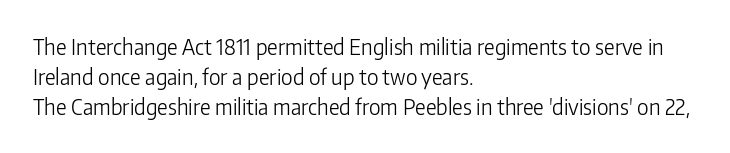
Quick note: interline space is typical. Nothing unusual about the tracking: characters are spaced as the font intends. Unmarked baselines from the first word to the last. No italicization has been applied; the sample stays upright.
